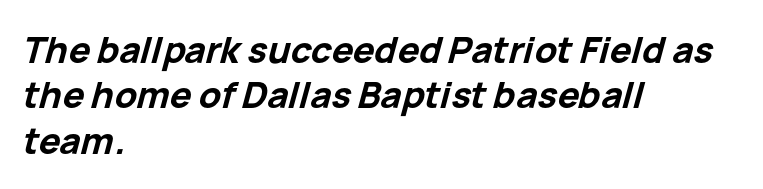
Default kerning and tracking; the words read as compact shapes. Short and long lines alike share a common starting point at left. Evenly set lines give the paragraph a standard silhouette. Emphasis-style slanted type is in use. Each row of text sits above clean, open space.
